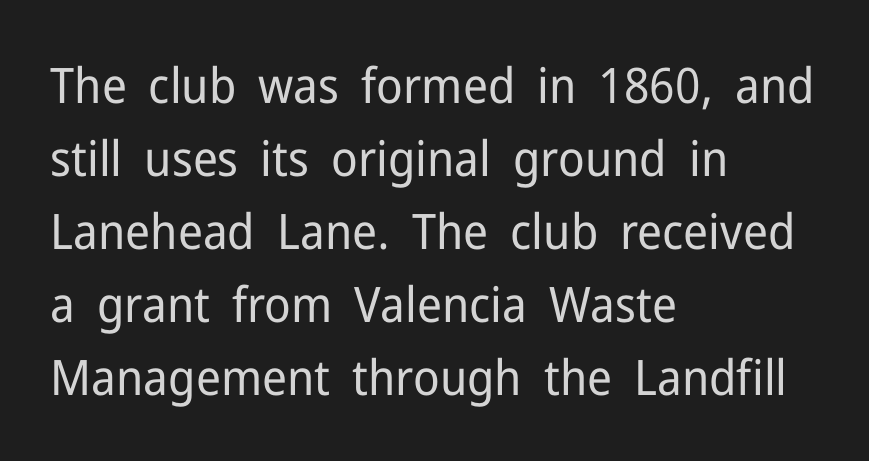
Q: Is the text bold? A: No.
Q: Is the text italic (slanted)? A: No, it is upright.
Q: Is the typeface a serif or a sans-serif typeface? A: Sans-serif.
Q: Is the text underlined? A: No.
Q: How is the paragraph aligned? A: Left-aligned.
Q: Is the spacing between letters normal or unusually wide? A: Normal.
Q: Is the spacing between lines tight, normal or loose? A: Normal.
Q: Width (condensed, normal, or wide)? A: Normal.
Q: Stroke contrast? A: Low.
Q: x-height? A: Medium.
Q: Monospaced? A: No.
